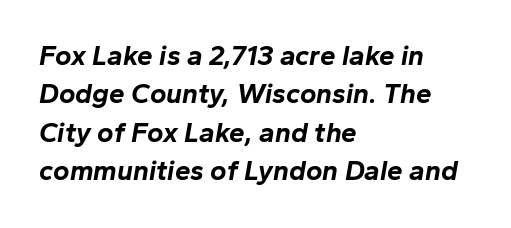
Q: Is the text bold? A: Yes.
Q: Is the text italic (slanted)? A: Yes, it leans right by about 10 degrees.
Q: Is the text underlined? A: No.
Q: How is the paragraph aligned? A: Left-aligned.
Q: Is the spacing between letters normal or unusually wide? A: Normal.
Q: Is the spacing between lines tight, normal or loose? A: Normal.
Q: Width (condensed, normal, or wide)? A: Normal.
Q: Stroke contrast? A: Low.
Q: x-height? A: Medium.
Q: Monospaced? A: No.
